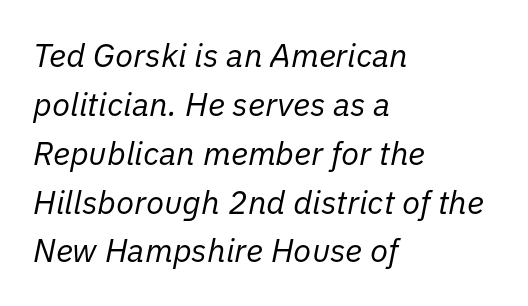
Ink coverage per letter is moderate at most. Decoration check: the copy has no underline. The whole block is typeset with a tilt. The rendering uses natural spacing where letterforms have individual widths. The typesetter chose a ragged-right arrangement here. Default kerning and tracking; the words read as compact shapes.
